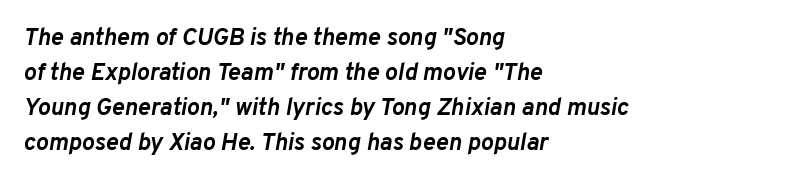
The letters are bold, with thick, heavy strokes. The rendering keeps characters at their native spacing. Leading: standard. The text block is weighted toward the left margin, trailing off unevenly rightward. The passage shown leans; its letterforms are oblique. The baseline area is clear.
